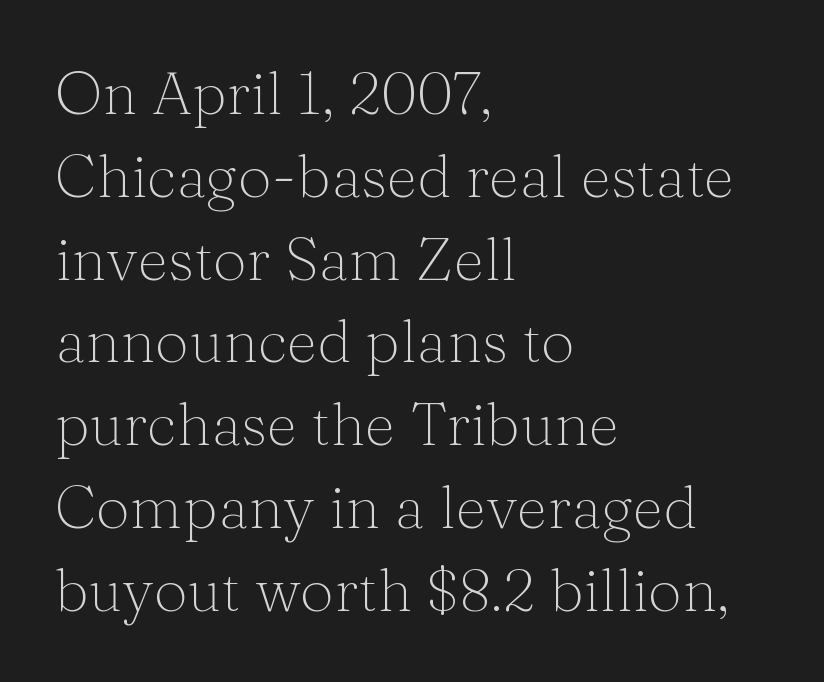
Beneath every word, the page is bare. Italic? Not at all — the glyphs are vertical. Visually the block forms a straight wall on the left and a jagged coastline on the right. The cut favours lightness, reaching ordinary text weight at its darkest. Classification — serif.
